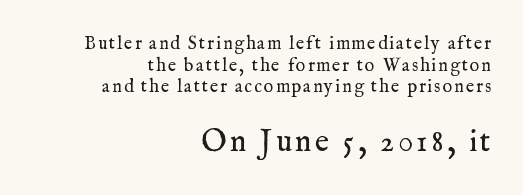
The image shows 31 px regular-weight serif type, upright; set right-aligned, line spacing 1.2x, not underlined; the second (bottom) block is 1.72x larger; medium stroke contrast and a medium x-height.
